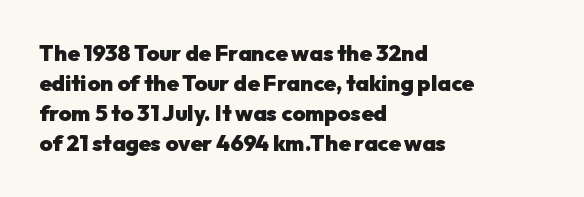
{"italic": "no", "bold": "yes", "underline": "no", "align": "left", "line_spacing": "normal", "line_spacing_ratio": 1.37, "letter_spacing": "normal", "letter_spacing_em": 0.0, "glyph_px": 22}
